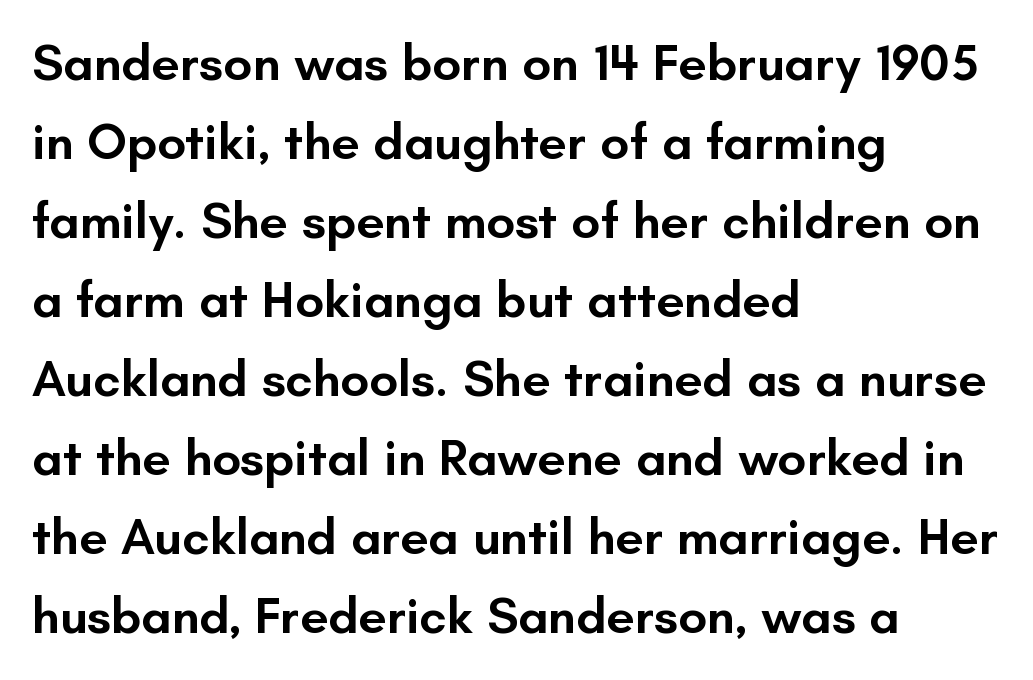
The text was rendered using a sans face with plain stroke endings. Posture: vertical. The line-height multiplier appears to be the usual default. This is the in-between weight designers call semibold or demi. Look at the tracking — it's just the regular setting, nothing added. Check under the words: just untouched page.
